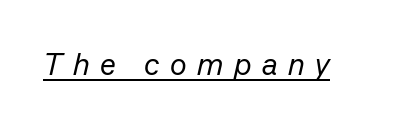
The image shows 31 px regular-weight type, italic (leaning right); set unusually wide letter spacing (+0.34 em), underlined; low stroke contrast and a medium x-height.
